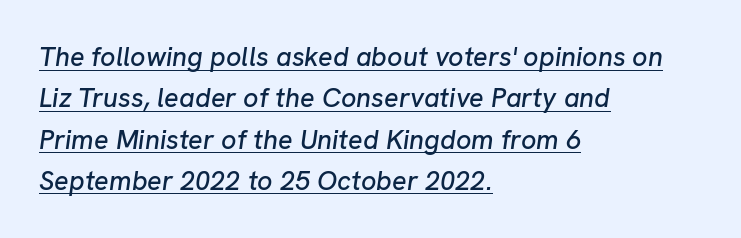
Quick note: underline on. A normal amount of white space separates one row of letters from the next. Compared with typical body copy, the letter spacing here is the same. The font's italic variant was chosen for this text. The typesetter chose a ragged-right arrangement here.
